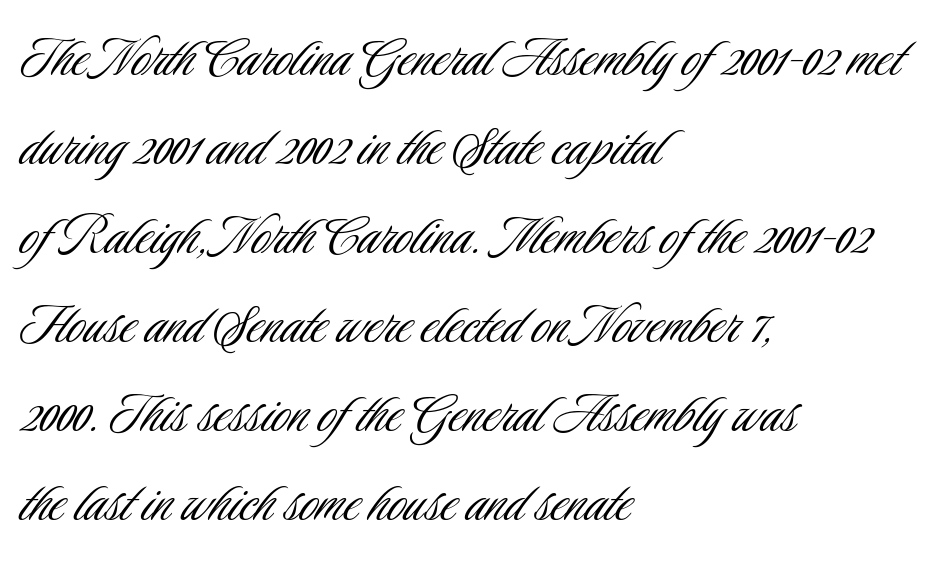
The image shows 64 px light, condensed sans-serif type; set left-aligned, normal line spacing (1.39x), normal letter spacing, not underlined; low stroke contrast and a small x-height.
